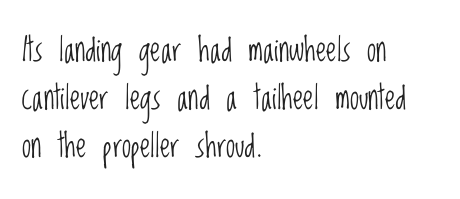
The image shows 33 px light, condensed sans-serif type, upright; set left-aligned, normal line spacing (1.46x), normal letter spacing, not underlined; low stroke contrast and a large x-height.
